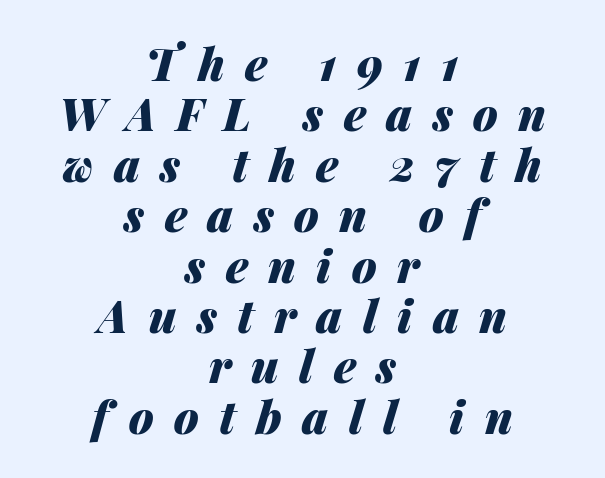
{"italic": "yes", "lean": "right", "slant_degrees": 14, "bold": "yes", "weight": "heavy", "width": "normal", "stroke_contrast": "medium", "x_height": "medium", "monospaced": "no", "underline": "no", "align": "center", "line_spacing": "tight", "line_spacing_ratio": 1.12, "letter_spacing": "wide", "letter_spacing_em": 0.45, "glyph_px": 45}
